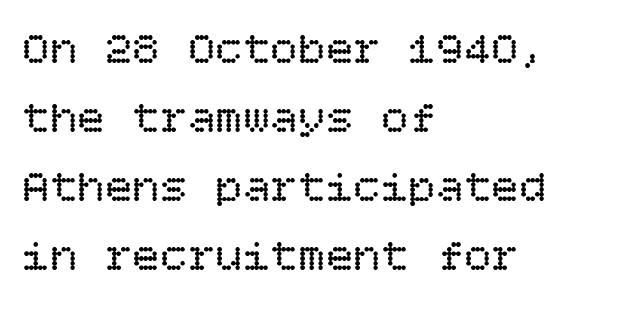
The image shows 46 px regular-weight type, upright; set left-aligned, normal line spacing (1.5x), normal letter spacing, not underlined; low stroke contrast and a large x-height.
